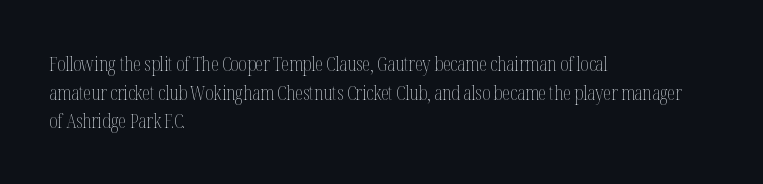
Honestly, the letter spacing is just normal — you wouldn't notice it. Every row of glyphs begins at an identical x-position on the left. The lettering holds an erect, upright posture throughout. A typesetter would call this leading conventional body-copy spacing.
